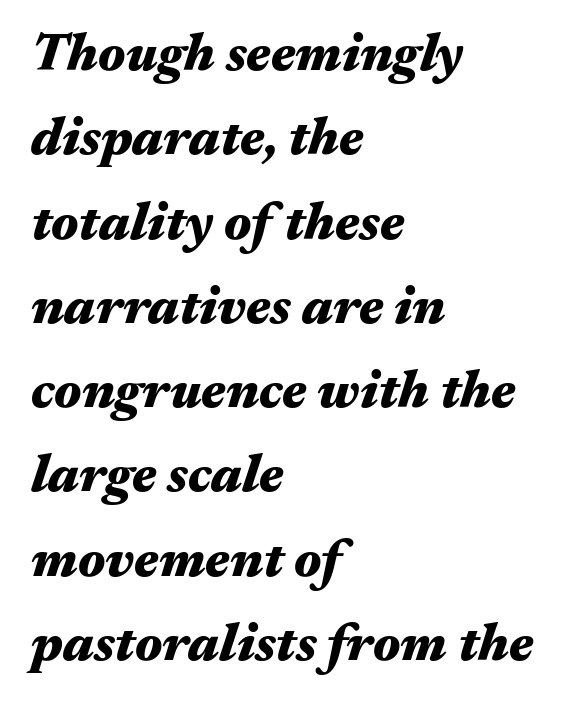
This sample is left-justified, so line endings fall wherever the words run out. A typesetter would call this proportional, since set widths differ per character. A dark, heavy texture on the line: the type is bold. What stands out about the letter spacing? Nothing — it is the standard amount. The lettering tilts uniformly, giving the passage an italic look.
